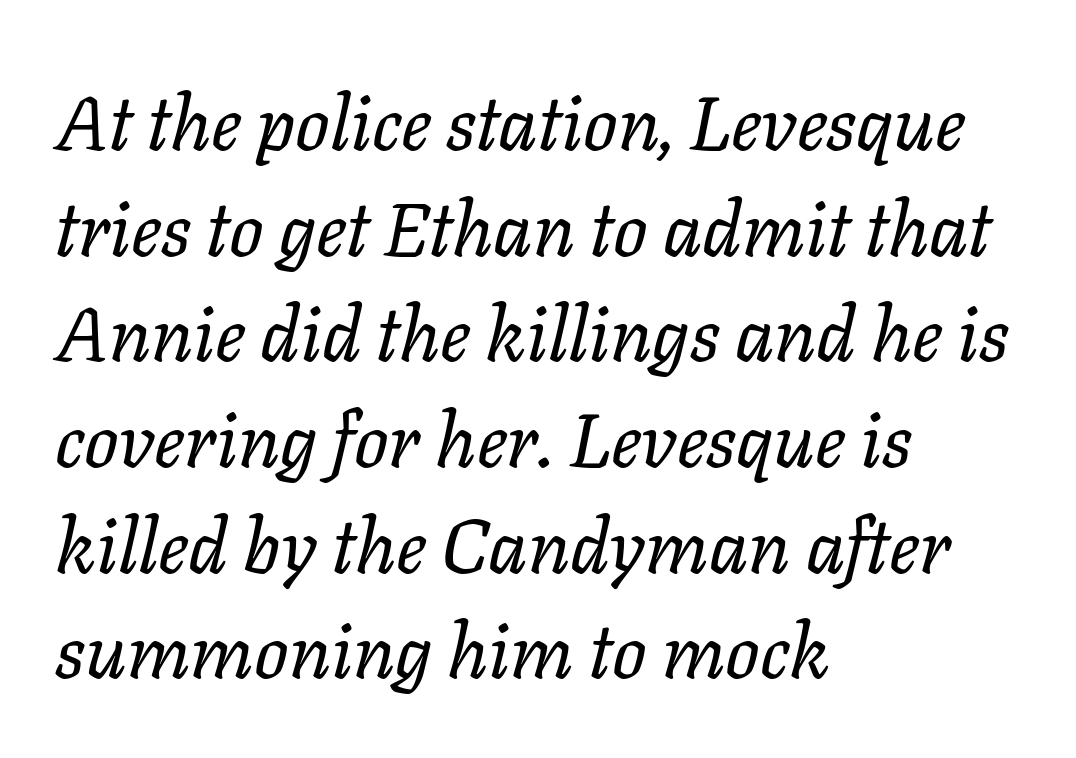
{"italic": "yes", "lean": "right", "slant_degrees": 11, "bold": "no", "weight": "regular", "width": "normal", "stroke_contrast": "low", "x_height": "medium", "monospaced": "no", "underline": "no", "align": "left", "line_spacing": "normal", "line_spacing_ratio": 1.39, "letter_spacing": "normal", "letter_spacing_em": 0.0, "glyph_px": 76}
